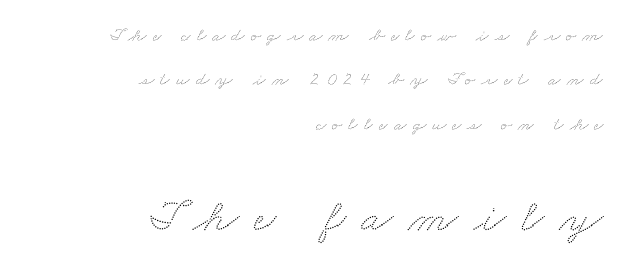
{"width": "wide", "stroke_contrast": "low", "x_height": "small", "monospaced": "no", "underline": "no", "align": "right", "line_spacing": "loose", "line_spacing_ratio": 2.34, "letter_spacing": "wide", "letter_spacing_em": 0.32, "larger_block": "second", "size_ratio": 2.47, "glyph_px": 47}
